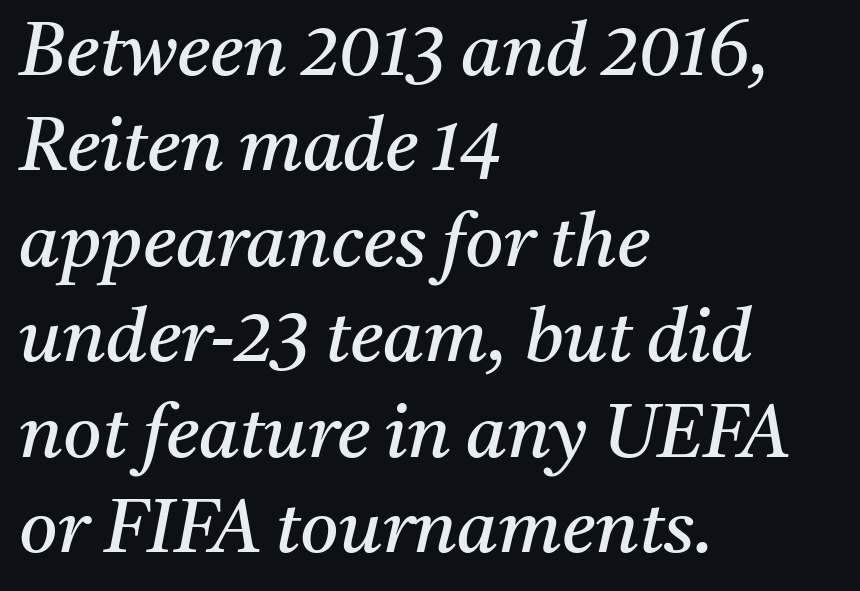
The image shows 74 px regular-weight serif type, italic (leaning right); set left-aligned, normal line spacing (1.29x), normal letter spacing, not underlined; medium stroke contrast and a medium x-height.
